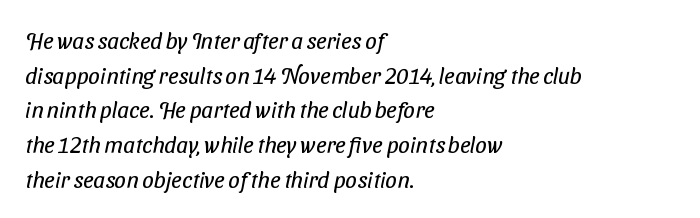
The typesetting does not lean heavy: it is not bold. The foot of each line stays bare and open. Compared with a centered layout, this one pins lines to the left instead. Characters follow at the spacing the type designer built in. Baseline-to-baseline distance is the conventional proportion of letter height.
